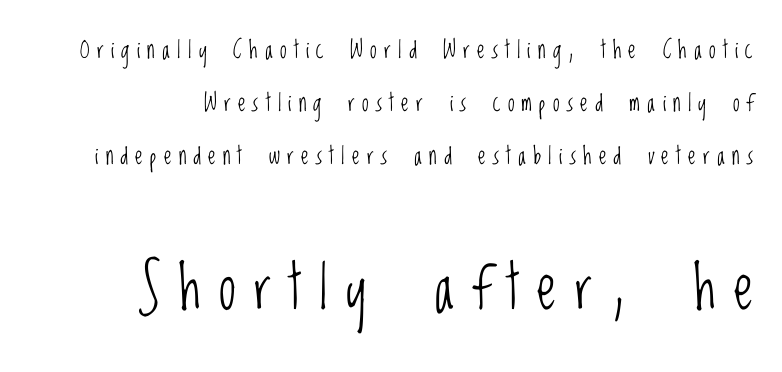
Q: Is the text bold? A: No.
Q: Is the text italic (slanted)? A: No, it is upright.
Q: Is the typeface a serif or a sans-serif typeface? A: Sans-serif.
Q: Is the text underlined? A: No.
Q: Is the spacing between letters normal or unusually wide? A: Unusually wide.
Q: Is the spacing between lines tight, normal or loose? A: Loose.
Q: Which block of text is set in a larger size, the first (top) or the second (bottom)? A: The second (bottom) one.
Q: Width (condensed, normal, or wide)? A: Condensed.
Q: Stroke contrast? A: Low.
Q: x-height? A: Large.
Q: Monospaced? A: No.
